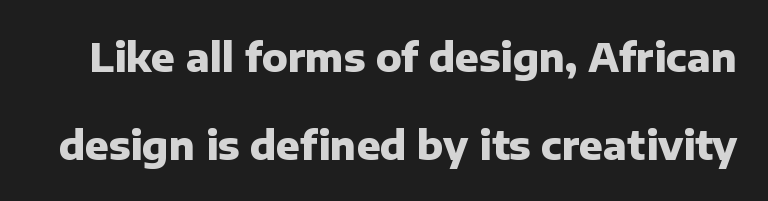
Honestly, the rows look like they've been pulled way apart. Observe the absence of serifs on each vertical stroke in this sample. Chunky letters — that's bold for sure. The font's upright variant was chosen for this text. Proportional: the letters do not fall into vertical columns.
